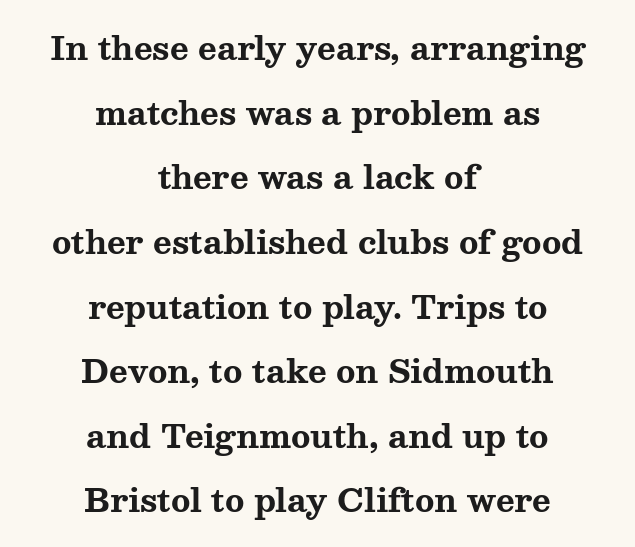
{"serif": "yes", "italic": "no", "bold": "yes", "weight": "bold", "width": "wide", "stroke_contrast": "medium", "x_height": "medium", "monospaced": "no", "underline": "no", "align": "center", "line_spacing": "loose", "line_spacing_ratio": 2.02, "letter_spacing": "normal", "letter_spacing_em": 0.0, "glyph_px": 32}
